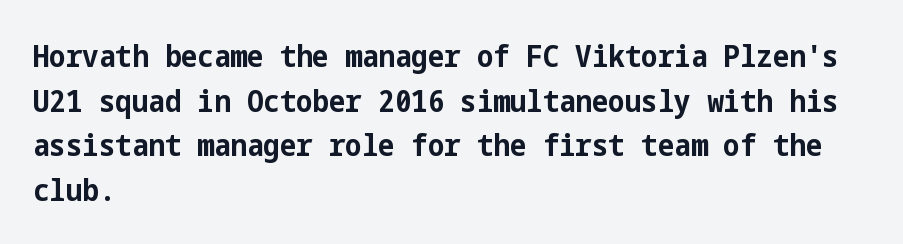
The image shows 31 px bold, condensed sans-serif type, upright; set left-aligned, normal line spacing (1.44x), normal letter spacing, not underlined; low stroke contrast and a medium x-height.
